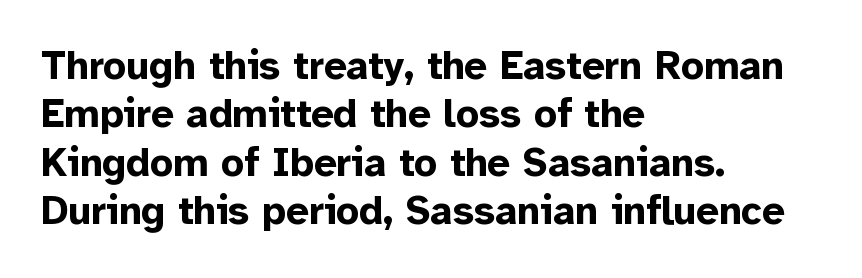
The image shows 40 px bold sans-serif type, upright; set left-aligned, line spacing 1.21x, normal letter spacing, not underlined; low stroke contrast and a medium x-height.
